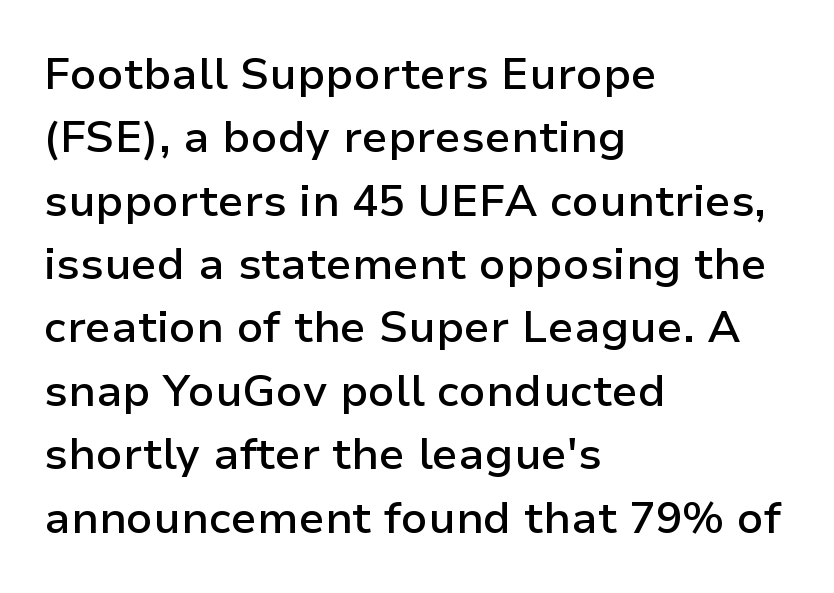
This sample has the flowing, uneven cadence of proportional lettering. Emphasis by weight is partial: semibold. The glyphs are unaccompanied by any horizontal stroke below them. Posture: vertical.
